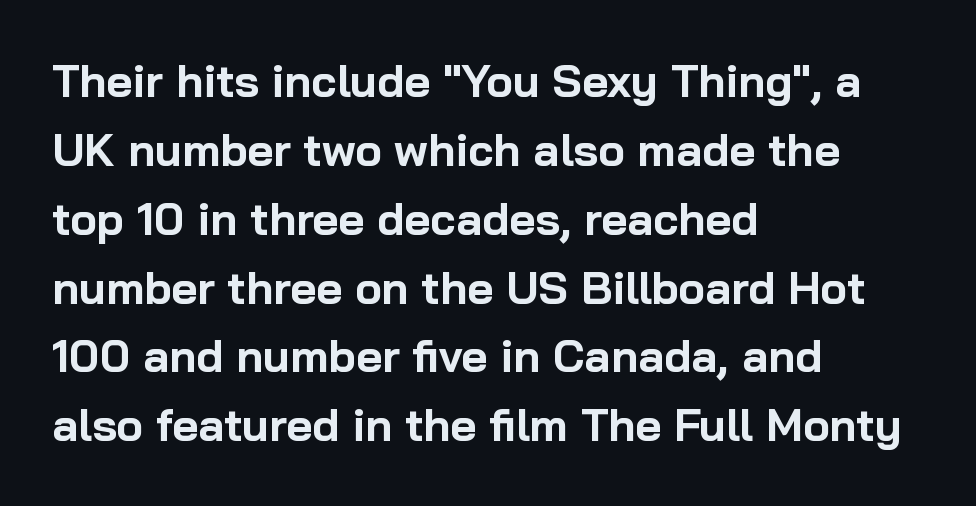
The image shows 45 px bold sans-serif type, upright; set left-aligned, normal line spacing (1.53x), normal letter spacing, not underlined; low stroke contrast and a medium x-height.
